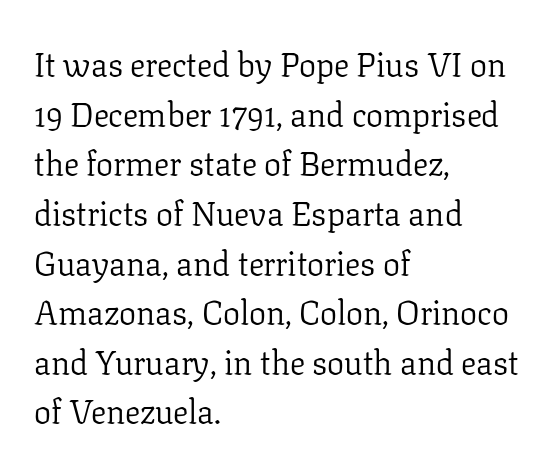
{"serif": "yes", "italic": "no", "bold": "no", "weight": "light", "width": "normal", "stroke_contrast": "low", "x_height": "medium", "monospaced": "no", "underline": "no", "align": "left", "line_spacing": "normal", "line_spacing_ratio": 1.46, "letter_spacing": "normal", "letter_spacing_em": 0.0, "glyph_px": 34}
